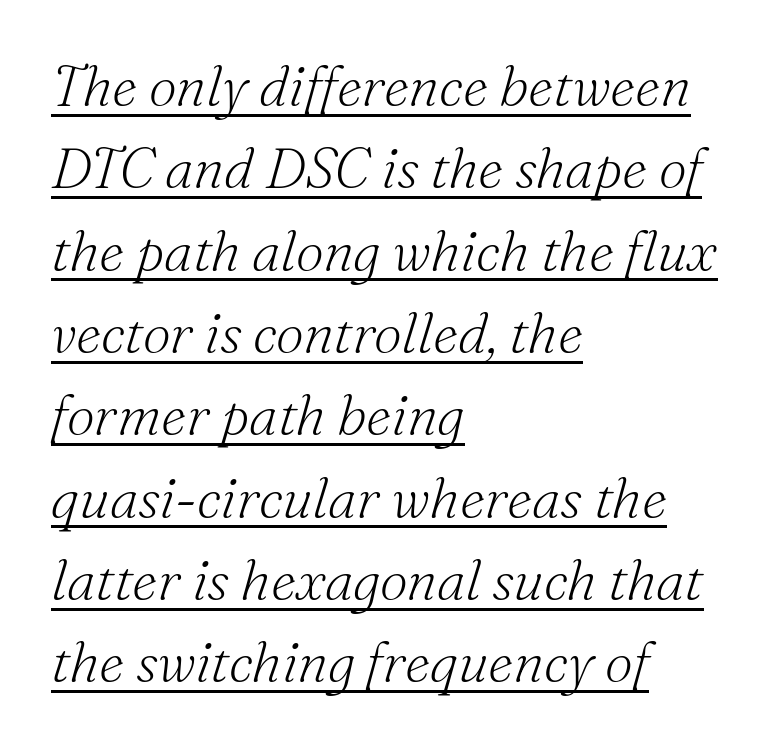
Q: Is the text bold? A: No.
Q: Is the text italic (slanted)? A: Yes, it leans right by about 16 degrees.
Q: Is the typeface a serif or a sans-serif typeface? A: Serif.
Q: Is the text underlined? A: Yes.
Q: How is the paragraph aligned? A: Left-aligned.
Q: Is the spacing between letters normal or unusually wide? A: Normal.
Q: Is the spacing between lines tight, normal or loose? A: Normal.
Q: Width (condensed, normal, or wide)? A: Normal.
Q: Stroke contrast? A: Medium.
Q: x-height? A: Small.
Q: Monospaced? A: No.
